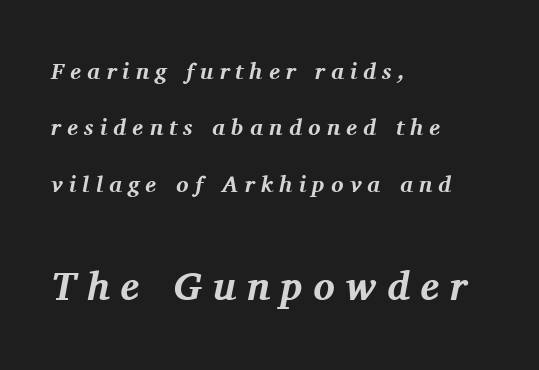
The image shows 40 px bold serif type, italic (leaning right); set left-aligned, loose line spacing (2.45x), unusually wide letter spacing (+0.27 em), not underlined; the second (bottom) block is 1.74x larger; medium stroke contrast and a medium x-height.
